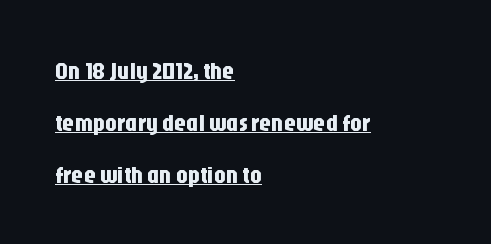
The image shows 24 px text type, upright; set left-aligned, loose line spacing (2.16x), normal letter spacing, underlined.
